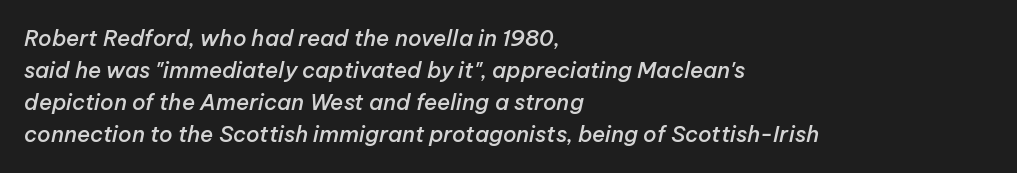
Q: Is the text bold? A: Semi-bold.
Q: Is the text italic (slanted)? A: Yes, it leans right by about 12 degrees.
Q: Is the text underlined? A: No.
Q: How is the paragraph aligned? A: Left-aligned.
Q: Is the spacing between letters normal or unusually wide? A: Normal.
Q: Is the spacing between lines tight, normal or loose? A: Normal.
